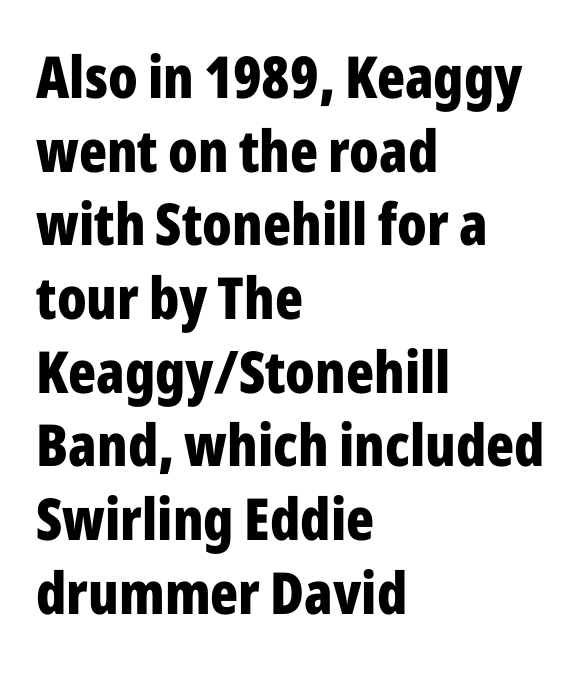
The image shows 58 px bold, condensed sans-serif type, upright; set left-aligned, normal line spacing (1.27x), normal letter spacing, not underlined; low stroke contrast and a medium x-height.
